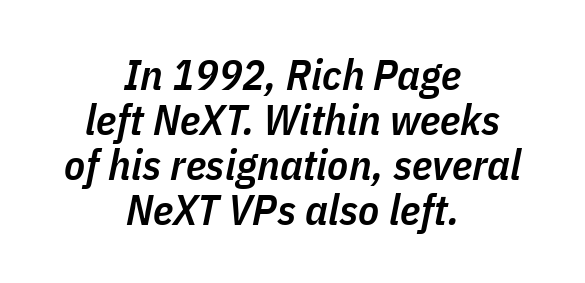
The image shows 43 px semibold, condensed type, italic (leaning right); set centered, tight line spacing (1.05x), normal letter spacing, not underlined; low stroke contrast and a medium x-height.
